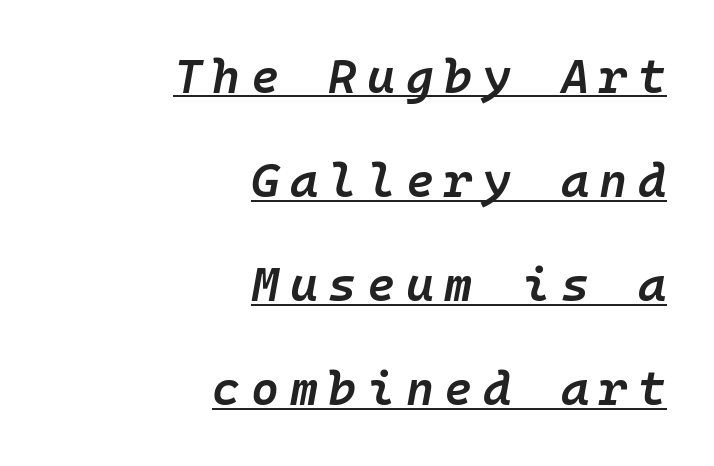
Q: Is the text bold? A: Semi-bold.
Q: Is the text italic (slanted)? A: Yes, it leans right by about 10 degrees.
Q: Is the text underlined? A: Yes.
Q: How is the paragraph aligned? A: Right-aligned.
Q: Is the spacing between letters normal or unusually wide? A: Unusually wide.
Q: Is the spacing between lines tight, normal or loose? A: Loose.
Q: Width (condensed, normal, or wide)? A: Normal.
Q: Stroke contrast? A: Low.
Q: x-height? A: Medium.
Q: Monospaced? A: Yes.
